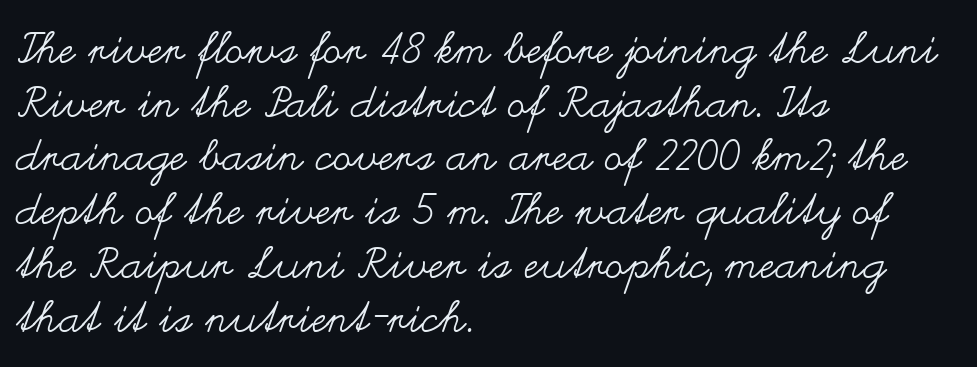
Q: Is the text bold? A: No.
Q: Is the text italic (slanted)? A: Yes.
Q: Is the text underlined? A: No.
Q: How is the paragraph aligned? A: Left-aligned.
Q: Is the spacing between letters normal or unusually wide? A: Normal.
Q: Is the spacing between lines tight, normal or loose? A: Normal.
Q: Width (condensed, normal, or wide)? A: Wide.
Q: Stroke contrast? A: Medium.
Q: x-height? A: Small.
Q: Monospaced? A: No.
